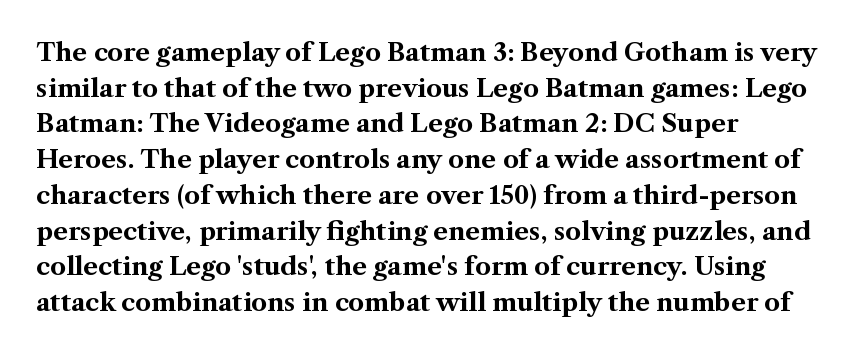
Q: Is the text bold? A: Yes.
Q: Is the text italic (slanted)? A: No, it is upright.
Q: Is the text underlined? A: No.
Q: How is the paragraph aligned? A: Left-aligned.
Q: Is the spacing between letters normal or unusually wide? A: Normal.
Q: Is the spacing between lines tight, normal or loose? A: Normal.
